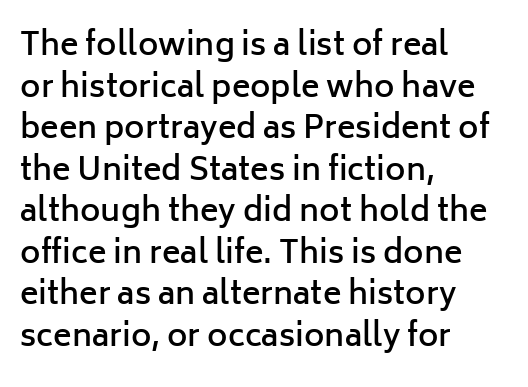
The image shows 31 px semibold sans-serif type, upright; set left-aligned, normal line spacing (1.34x), normal letter spacing, not underlined; low stroke contrast and a medium x-height.
